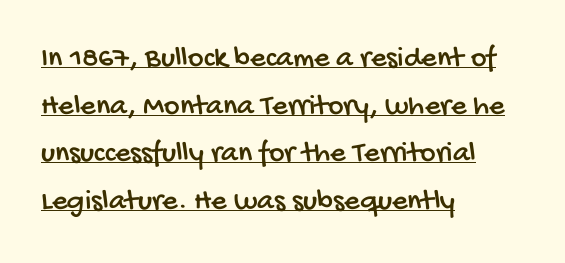
The image shows 30 px condensed sans-serif type; set left-aligned, normal line spacing (1.59x), normal letter spacing, underlined; low stroke contrast and a large x-height.
